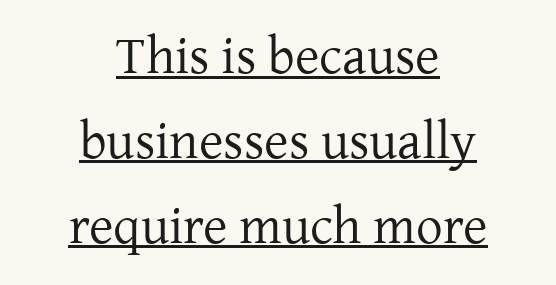
The image shows 53 px regular-weight serif type, upright; set centered, normal line spacing (1.6x), normal letter spacing, underlined; low stroke contrast and a medium x-height.
